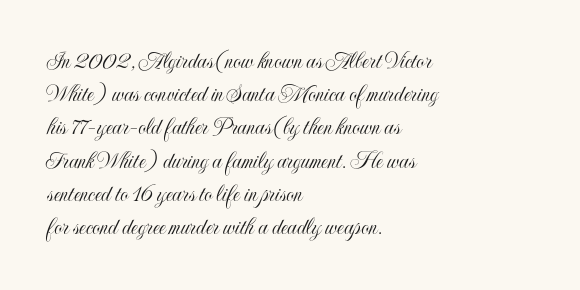
{"underline": "no", "align": "left", "line_spacing": "normal", "line_spacing_ratio": 1.33, "letter_spacing": "normal", "letter_spacing_em": 0.0, "glyph_px": 25}
